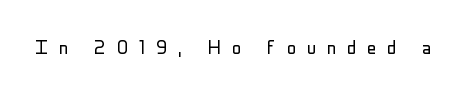
Letter spacing: wide. These lines were composed using upright roman letters. Anything drawn beneath the words? Only blank space. Letters have the restrained weight of plain body copy at most.
